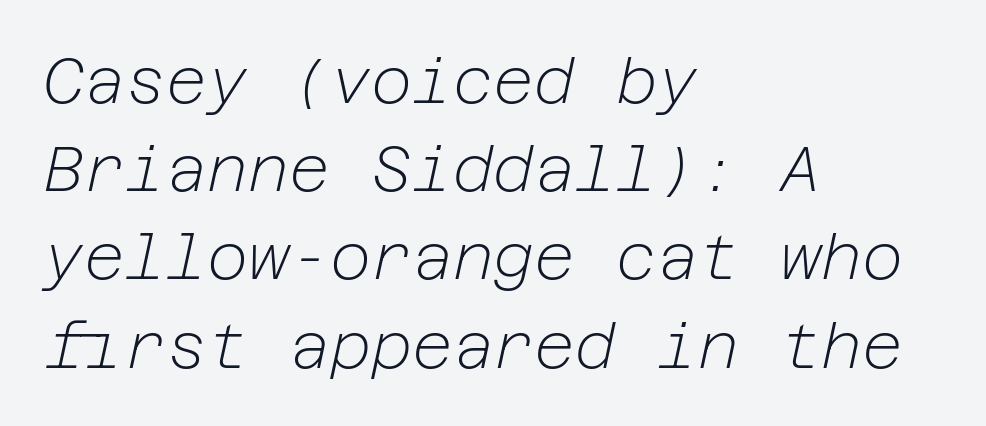
{"italic": "yes", "lean": "right", "slant_degrees": 12, "bold": "no", "weight": "light", "width": "normal", "stroke_contrast": "low", "x_height": "medium", "underline": "no", "align": "left", "line_spacing": "normal", "line_spacing_ratio": 1.4, "letter_spacing": "normal", "letter_spacing_em": 0.0, "glyph_px": 63}
